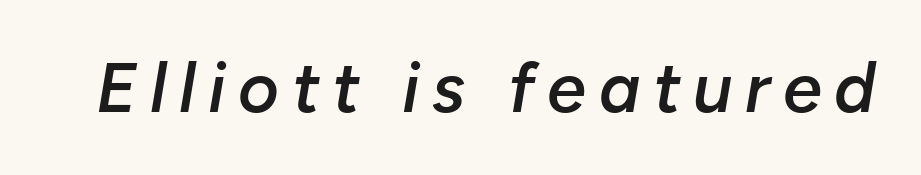
Q: Is the text bold? A: Semi-bold.
Q: Is the text italic (slanted)? A: Yes, it leans right by about 10 degrees.
Q: Is the text underlined? A: No.
Q: Width (condensed, normal, or wide)? A: Normal.
Q: Stroke contrast? A: Low.
Q: x-height? A: Medium.
Q: Monospaced? A: No.
